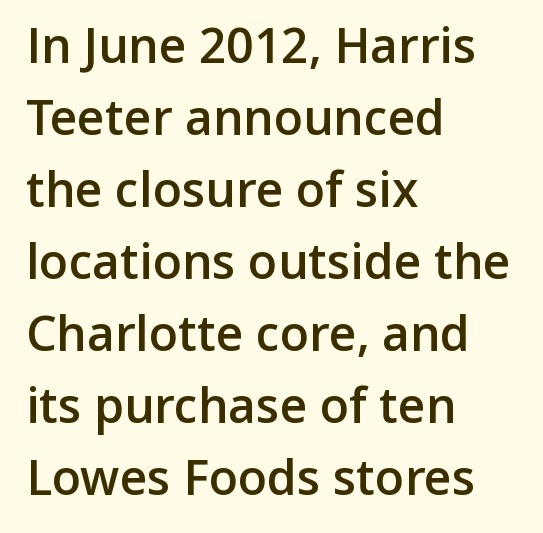
The image shows 48 px semibold sans-serif type, upright; set left-aligned, normal line spacing (1.5x), normal letter spacing, not underlined; low stroke contrast and a medium x-height.
